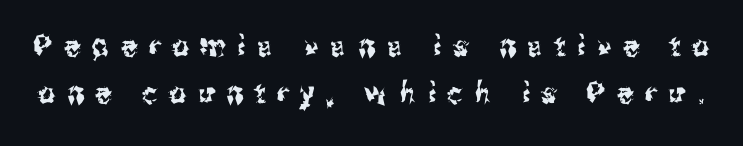
{"serif": "no", "italic": "no", "width": "condensed", "stroke_contrast": "medium", "x_height": "medium", "monospaced": "no", "underline": "no", "line_spacing": "normal", "line_spacing_ratio": 1.63, "letter_spacing": "wide", "letter_spacing_em": 0.41, "glyph_px": 29}
